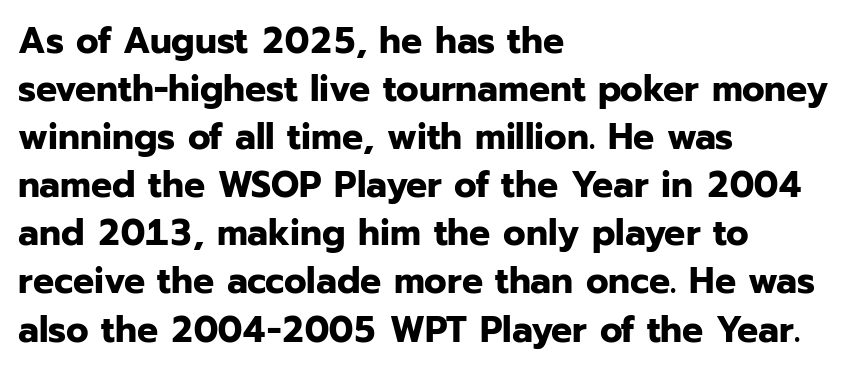
{"serif": "no", "italic": "no", "bold": "yes", "weight": "bold", "width": "normal", "stroke_contrast": "low", "x_height": "medium", "monospaced": "no", "underline": "no", "align": "left", "line_spacing": "normal", "line_spacing_ratio": 1.3, "letter_spacing": "normal", "letter_spacing_em": 0.0, "glyph_px": 37}
